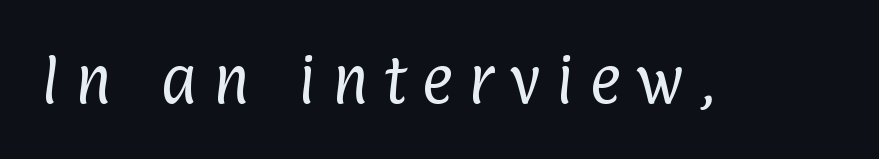
{"serif": "no", "bold": "no", "weight": "regular", "width": "condensed", "stroke_contrast": "low", "x_height": "medium", "monospaced": "no", "underline": "no", "letter_spacing": "wide", "letter_spacing_em": 0.29, "glyph_px": 54}
